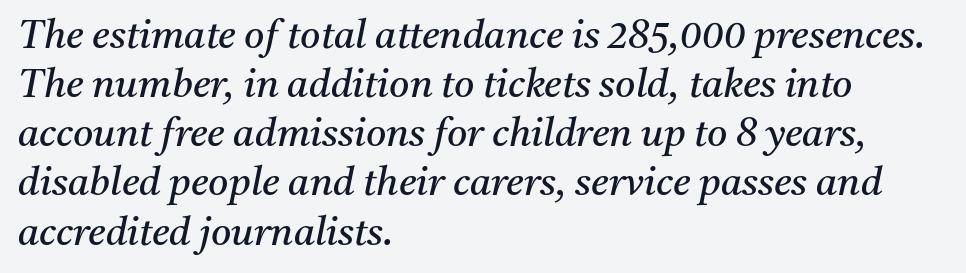
{"serif": "yes", "italic": "yes", "lean": "right", "slant_degrees": 11, "bold": "no", "weight": "regular", "width": "normal", "stroke_contrast": "medium", "x_height": "medium", "monospaced": "no", "underline": "no", "align": "left", "line_spacing": "normal", "line_spacing_ratio": 1.26, "letter_spacing": "normal", "letter_spacing_em": 0.0, "glyph_px": 39}
